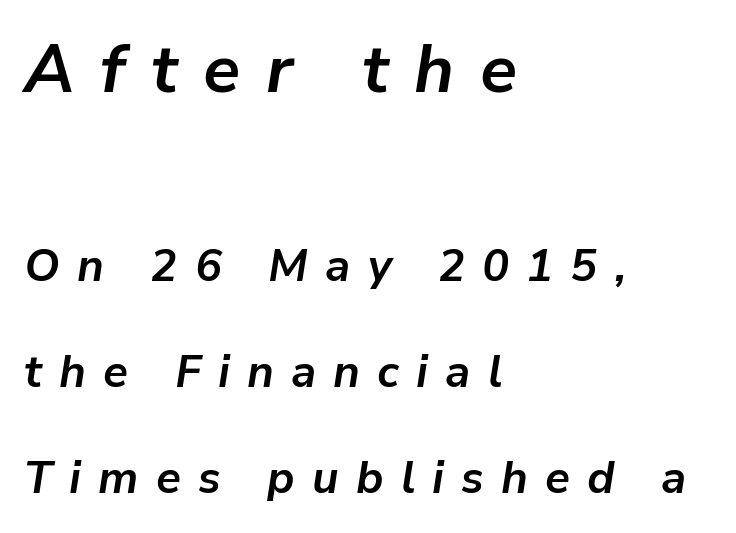
Q: Is the text bold? A: Yes.
Q: Is the text italic (slanted)? A: Yes, it leans right by about 9 degrees.
Q: Is the text underlined? A: No.
Q: How is the paragraph aligned? A: Left-aligned.
Q: Is the spacing between letters normal or unusually wide? A: Unusually wide.
Q: Is the spacing between lines tight, normal or loose? A: Loose.
Q: Which block of text is set in a larger size, the first (top) or the second (bottom)? A: The first (top) one.
Q: Width (condensed, normal, or wide)? A: Normal.
Q: Stroke contrast? A: Low.
Q: x-height? A: Medium.
Q: Monospaced? A: No.
